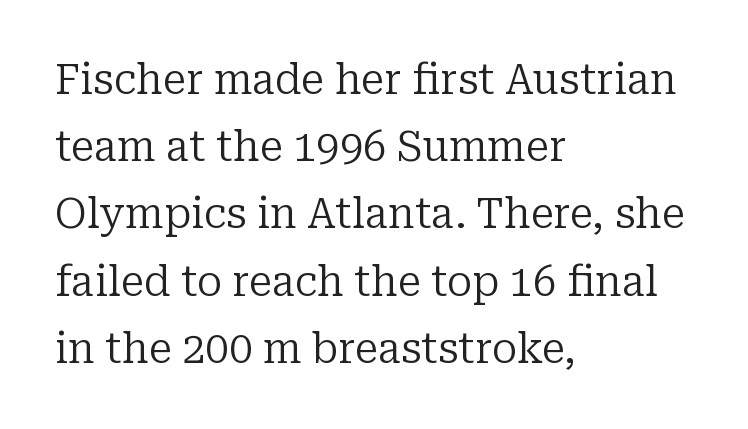
Q: Is the text bold? A: No.
Q: Is the text italic (slanted)? A: No, it is upright.
Q: Is the typeface a serif or a sans-serif typeface? A: Serif.
Q: Is the text underlined? A: No.
Q: How is the paragraph aligned? A: Left-aligned.
Q: Is the spacing between letters normal or unusually wide? A: Normal.
Q: Is the spacing between lines tight, normal or loose? A: Normal.
Q: Width (condensed, normal, or wide)? A: Normal.
Q: Stroke contrast? A: Low.
Q: x-height? A: Medium.
Q: Monospaced? A: No.
